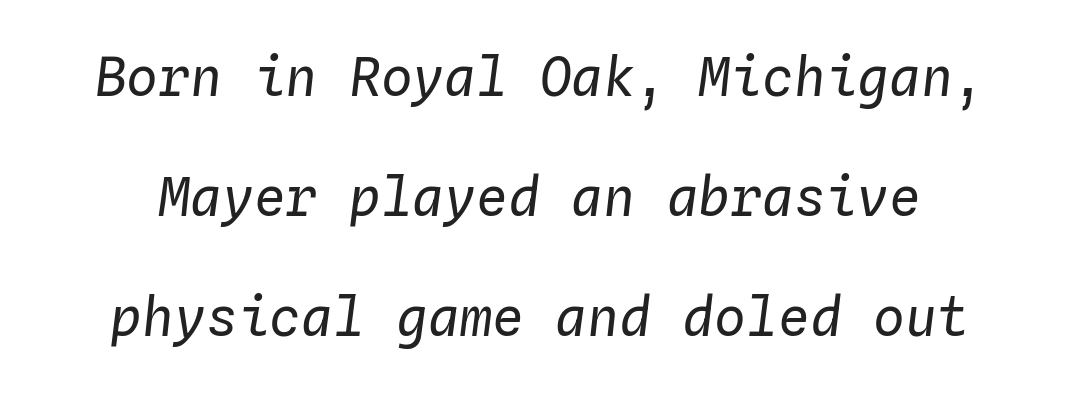
Rendered with sloped, italic letterforms. Bold? No — there's no thickening of the strokes. Looks like terminal output: every glyph gets an equal slot. Standard letterfit; no display-style spreading of the glyphs. Loosely led — the rows are spread out.
